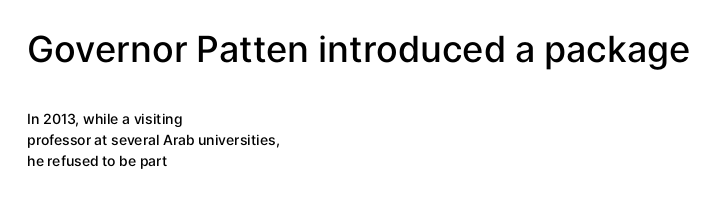
The image shows 36 px semibold sans-serif type, upright; set left-aligned, normal line spacing (1.51x), normal letter spacing, not underlined; the first (top) block is 2.57x larger; low stroke contrast and a medium x-height.
